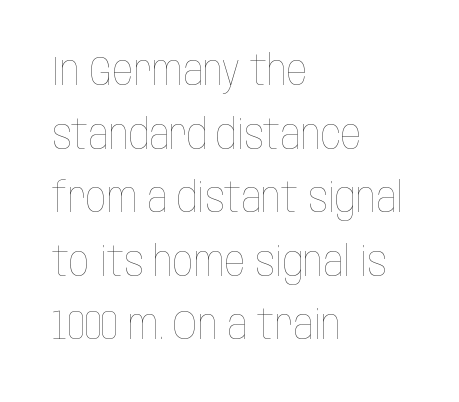
{"italic": "no", "bold": "no", "weight": "thin", "width": "condensed", "stroke_contrast": "low", "x_height": "large", "monospaced": "no", "underline": "no", "align": "left", "line_spacing": "normal", "line_spacing_ratio": 1.55, "letter_spacing": "normal", "letter_spacing_em": 0.0, "glyph_px": 41}
